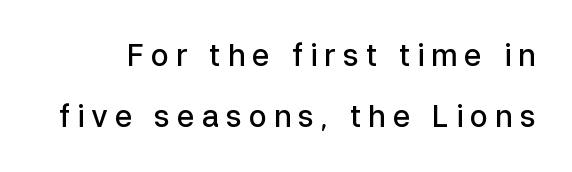
Q: Is the text bold? A: Semi-bold.
Q: Is the text italic (slanted)? A: No, it is upright.
Q: Is the typeface a serif or a sans-serif typeface? A: Sans-serif.
Q: Is the text underlined? A: No.
Q: Is the spacing between letters normal or unusually wide? A: Unusually wide.
Q: Is the spacing between lines tight, normal or loose? A: Loose.
Q: Width (condensed, normal, or wide)? A: Normal.
Q: Stroke contrast? A: Low.
Q: x-height? A: Medium.
Q: Monospaced? A: No.
